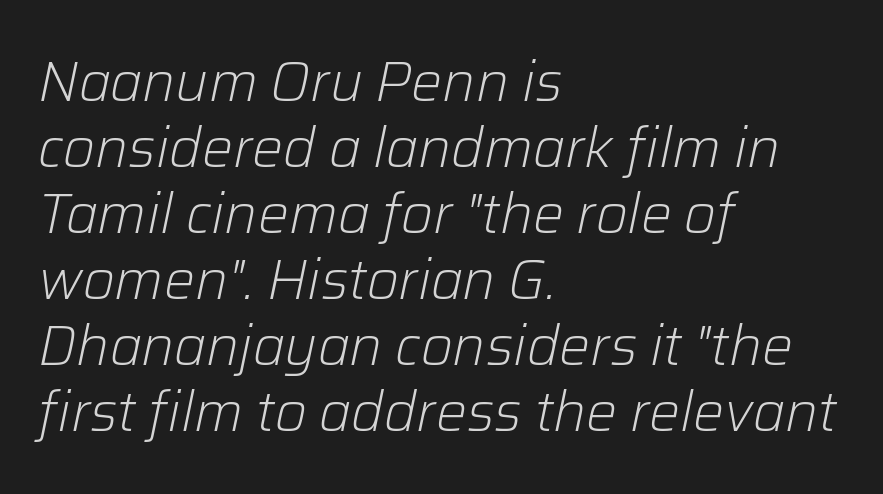
Q: Is the text bold? A: No.
Q: Is the text italic (slanted)? A: Yes, it leans right by about 12 degrees.
Q: Is the text underlined? A: No.
Q: How is the paragraph aligned? A: Left-aligned.
Q: Is the spacing between letters normal or unusually wide? A: Normal.
Q: Width (condensed, normal, or wide)? A: Normal.
Q: Stroke contrast? A: Low.
Q: x-height? A: Medium.
Q: Monospaced? A: No.
